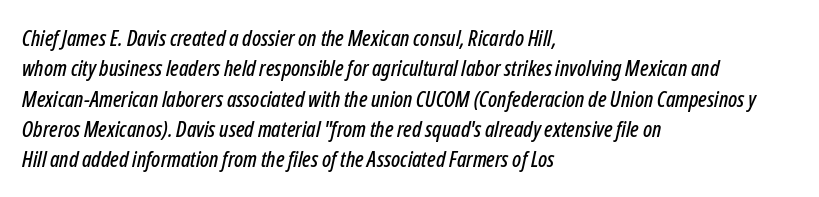
Q: Is the text italic (slanted)? A: Yes, it leans right by about 12 degrees.
Q: Is the text underlined? A: No.
Q: How is the paragraph aligned? A: Left-aligned.
Q: Is the spacing between letters normal or unusually wide? A: Normal.
Q: Is the spacing between lines tight, normal or loose? A: Normal.
